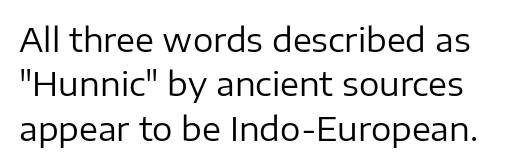
The image shows 32 px regular-weight sans-serif type, upright; set normal line spacing (1.39x), normal letter spacing, not underlined; low stroke contrast and a medium x-height.
